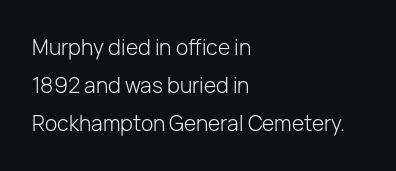
{"italic": "no", "bold": "no", "underline": "no", "align": "left", "line_spacing_ratio": 1.82, "letter_spacing": "normal", "letter_spacing_em": 0.0, "glyph_px": 21}
